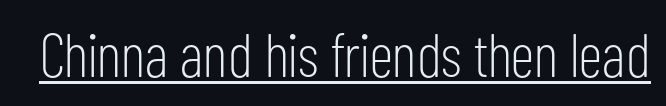
Characters remain perfectly vertical along every line. No letter is thick-stroked: the sample isn't bold. This sample uses a sans-serif face. Each letter keeps its own natural width here, so spacing adapts to shape.
